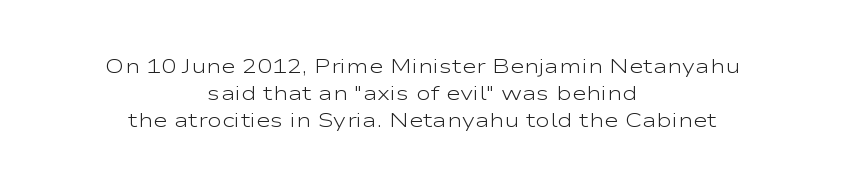
The image shows 20 px text type, upright; set centered, normal line spacing (1.34x), normal letter spacing, not underlined.
